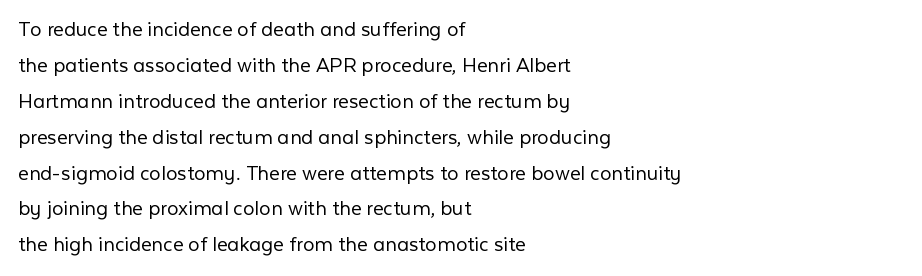
The foot of each line stays bare and open. It's the straight-up-and-down kind of type. The gaps between neighbouring characters are ordinary and unremarkable. A normal amount of white space separates one row of letters from the next. Typeset ragged right — the left edge is the straight one. Is the stroke heavy? The answer is a plain regular-or-lighter.
